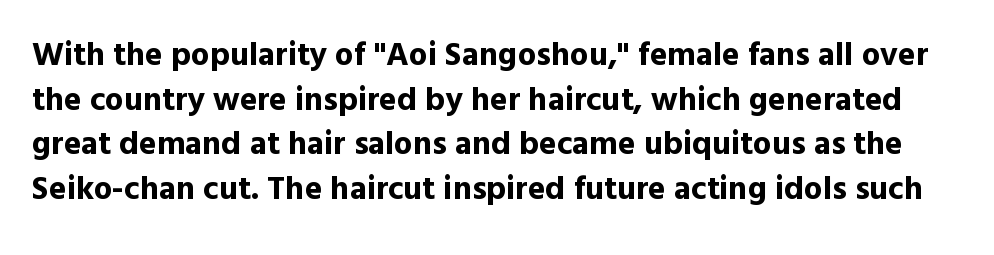
{"serif": "no", "italic": "no", "bold": "yes", "weight": "bold", "width": "normal", "x_height": "medium", "monospaced": "no", "underline": "no", "line_spacing": "normal", "line_spacing_ratio": 1.35, "letter_spacing": "normal", "letter_spacing_em": 0.0, "glyph_px": 33}
